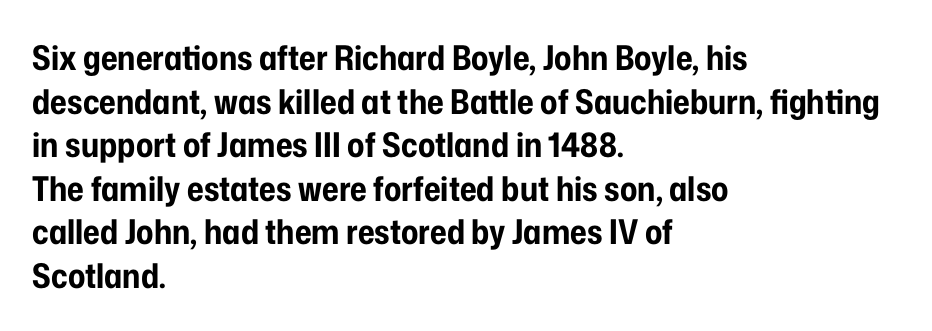
{"serif": "no", "italic": "no", "bold": "yes", "weight": "bold", "width": "condensed", "stroke_contrast": "low", "x_height": "medium", "monospaced": "no", "underline": "no", "align": "left", "line_spacing": "normal", "line_spacing_ratio": 1.28, "letter_spacing": "normal", "letter_spacing_em": 0.0, "glyph_px": 34}
